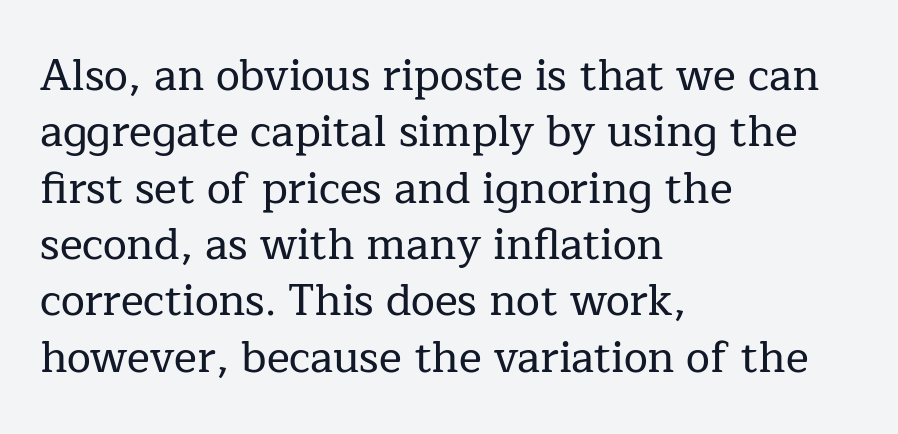
The image shows 43 px serif type, upright; set left-aligned, normal line spacing (1.31x), normal letter spacing, not underlined; low stroke contrast and a medium x-height.
